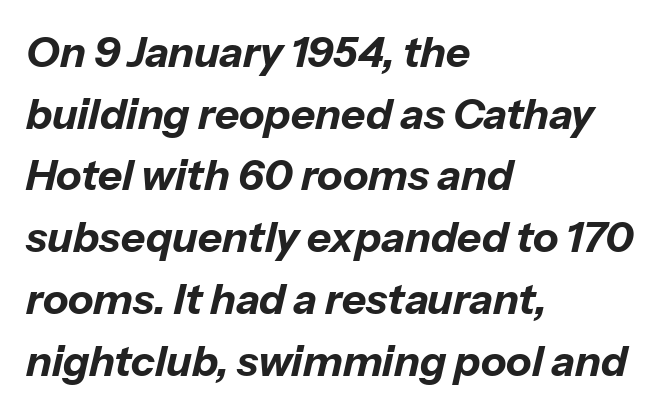
{"italic": "yes", "lean": "right", "slant_degrees": 13, "bold": "yes", "weight": "bold", "width": "normal", "stroke_contrast": "low", "x_height": "medium", "monospaced": "no", "underline": "no", "align": "left", "line_spacing": "normal", "line_spacing_ratio": 1.47, "letter_spacing": "normal", "letter_spacing_em": 0.0, "glyph_px": 42}
